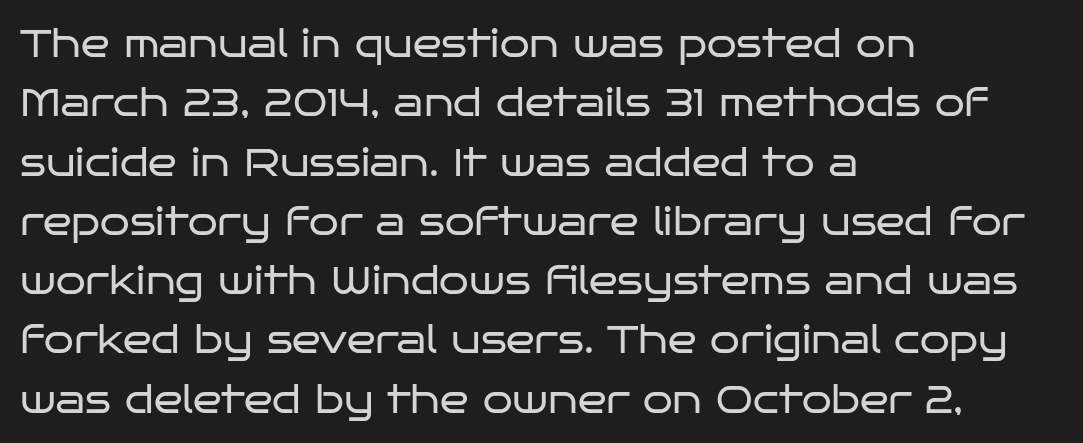
How are the letters spaced? Ordinarily, with no added tracking. You can tell from the bare stems that sans-serif type was used. Alignment: flush left. No extra ink here — the face is not bold. These lines were composed using upright roman letters.
